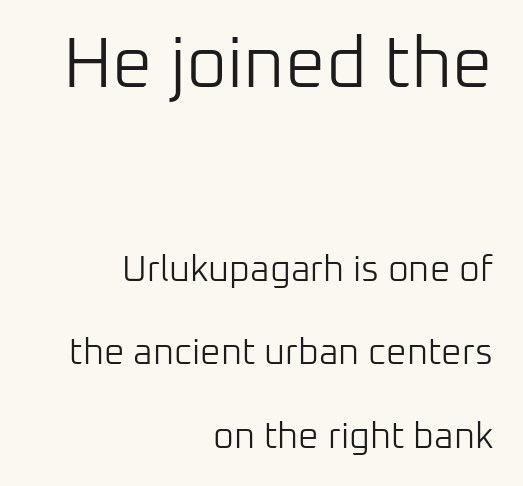
The image shows 71 px light sans-serif type, upright; set right-aligned, loose line spacing (2.32x), normal letter spacing, not underlined; the first (top) block is 1.97x larger; low stroke contrast and a medium x-height.
